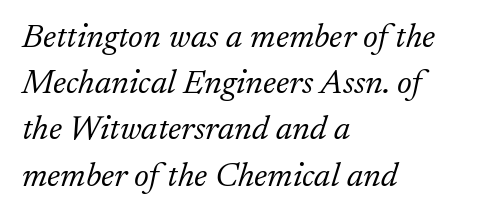
Nothing unusual about the tracking: characters are spaced as the font intends. The words here are not underlined. This reads as an unemphasized weight, regular at the heaviest. The line-height multiplier appears to be the usual default. The text carries the slant typical of an italic or oblique font. Stroke terminals: seriffed.
